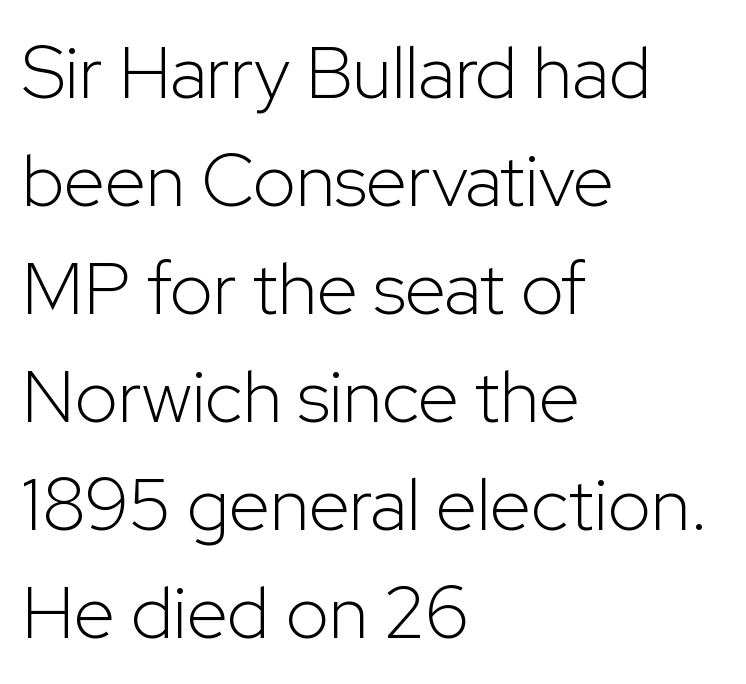
The space beneath each line is pristine and unruled. The tracking reads as untouched default to a designer's eye. The lettering holds an erect, upright posture throughout. In CSS terms this would be text-align: left. Stems here are at most as thick as an everyday book face. The face used here is proportionally spaced, like ordinary book or web type.
